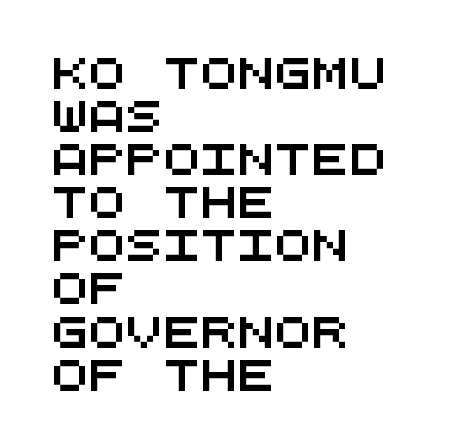
Q: Is the typeface a serif or a sans-serif typeface? A: Sans-serif.
Q: Is the text underlined? A: No.
Q: How is the paragraph aligned? A: Left-aligned.
Q: Is the spacing between letters normal or unusually wide? A: Normal.
Q: Is the spacing between lines tight, normal or loose? A: Normal.
Q: Width (condensed, normal, or wide)? A: Wide.
Q: Stroke contrast? A: Medium.
Q: x-height? A: Large.
Q: Monospaced? A: Yes.
